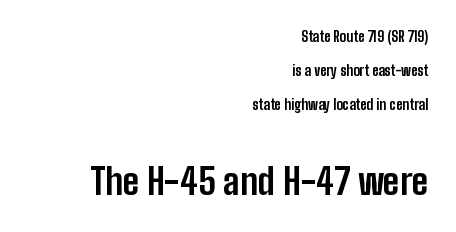
This rendering employs a face without finishing strokes, i.e., a sans-serif. This sample has the flowing, uneven cadence of proportional lettering. In CSS terms this would be text-align: right. The more generous point size was reserved for the lower chunk. Emphasis by weight is at full strength: bold.
